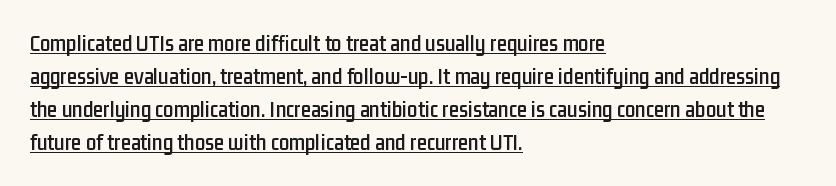
Q: Is the text italic (slanted)? A: No, it is upright.
Q: Is the text underlined? A: Yes.
Q: How is the paragraph aligned? A: Left-aligned.
Q: Is the spacing between letters normal or unusually wide? A: Normal.
Q: Is the spacing between lines tight, normal or loose? A: Normal.
